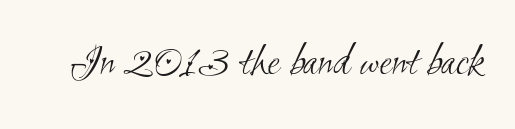
The face used here is rendered with its standard letterfit. Descenders are the only things crossing below the line. Character widths vary here, with narrow letters taking less room than wide ones. Are there feet on the stems? There aren't — it's a sans.
